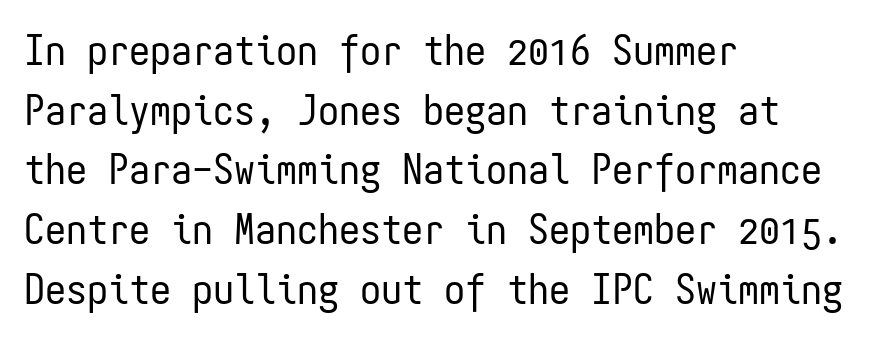
This is not heavy type; no bold has been used. The type is set solid horizontally, with unmodified tracking. The passage shown is typed in a monospace face where columns stay perfectly aligned. Lines of text with bare space underneath. Vertically, the passage feels balanced, rows spaced as you'd expect. The rag falls on the right side of this text block.
